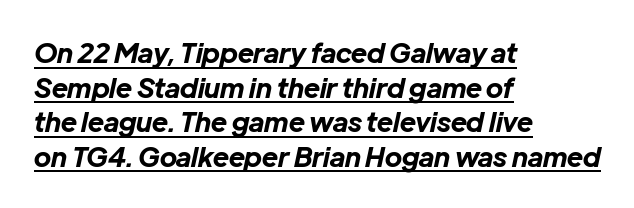
Q: Is the text bold? A: Yes.
Q: Is the text italic (slanted)? A: Yes, it leans right by about 12 degrees.
Q: Is the text underlined? A: Yes.
Q: How is the paragraph aligned? A: Left-aligned.
Q: Is the spacing between letters normal or unusually wide? A: Normal.
Q: Is the spacing between lines tight, normal or loose? A: Normal.
